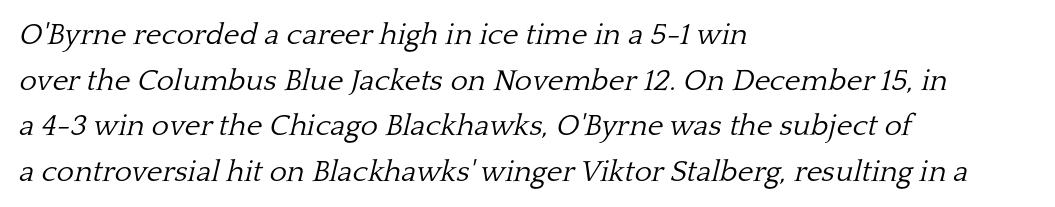
{"serif": "yes", "italic": "yes", "lean": "right", "slant_degrees": 13, "bold": "no", "weight": "light", "width": "normal", "stroke_contrast": "low", "x_height": "medium", "monospaced": "no", "underline": "no", "align": "left", "line_spacing": "normal", "line_spacing_ratio": 1.52, "letter_spacing": "normal", "letter_spacing_em": 0.0, "glyph_px": 30}
